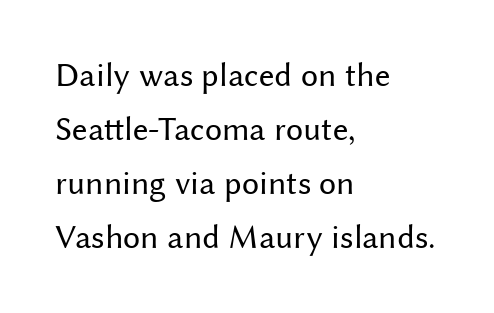
The image shows 34 px regular-weight sans-serif type, upright; set left-aligned, normal line spacing (1.59x), normal letter spacing, not underlined; medium stroke contrast and a medium x-height.
